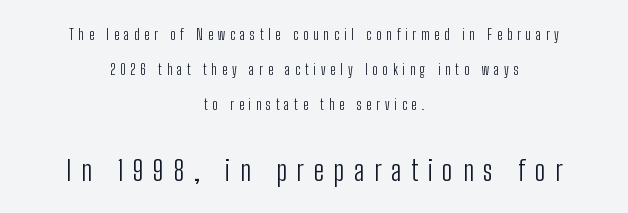
A typesetter would mark this as roman, not italic. The typeface chosen for these lines omits serifs. Proportional: the letters do not fall into vertical columns. The second block has been scaled up relative to the first. Typeset on center — no edge is straight.
